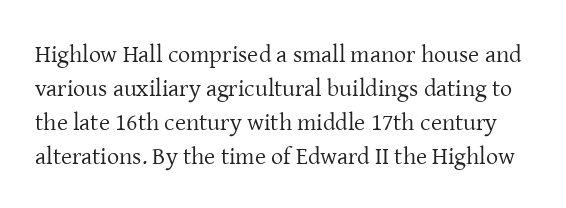
{"italic": "no", "bold": "no", "underline": "no", "line_spacing": "normal", "line_spacing_ratio": 1.41, "letter_spacing": "normal", "letter_spacing_em": 0.0, "glyph_px": 24}
